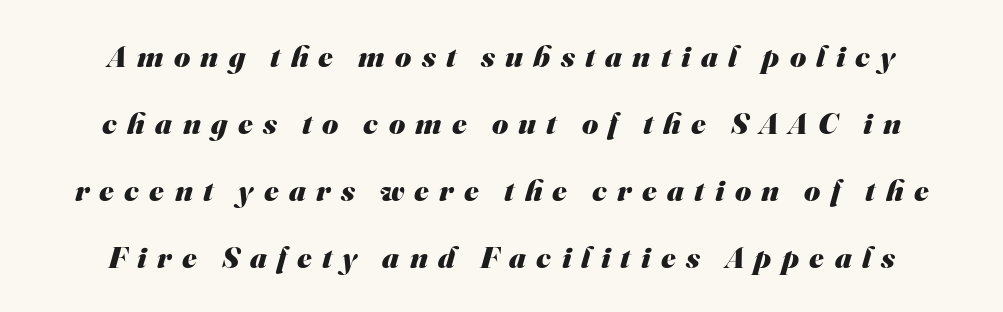
{"serif": "no", "bold": "yes", "weight": "heavy", "width": "normal", "stroke_contrast": "medium", "x_height": "small", "monospaced": "no", "underline": "no", "align": "center", "line_spacing": "loose", "line_spacing_ratio": 2.16, "letter_spacing": "wide", "letter_spacing_em": 0.33, "glyph_px": 31}
